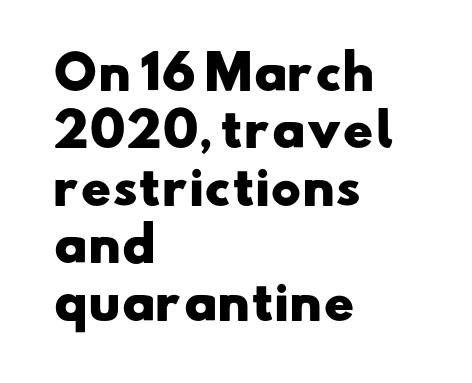
Q: Is the text bold? A: Yes.
Q: Is the typeface a serif or a sans-serif typeface? A: Sans-serif.
Q: Is the text underlined? A: No.
Q: How is the paragraph aligned? A: Left-aligned.
Q: Is the spacing between letters normal or unusually wide? A: Normal.
Q: Is the spacing between lines tight, normal or loose? A: Normal.
Q: Width (condensed, normal, or wide)? A: Wide.
Q: Stroke contrast? A: Low.
Q: x-height? A: Small.
Q: Monospaced? A: No.
